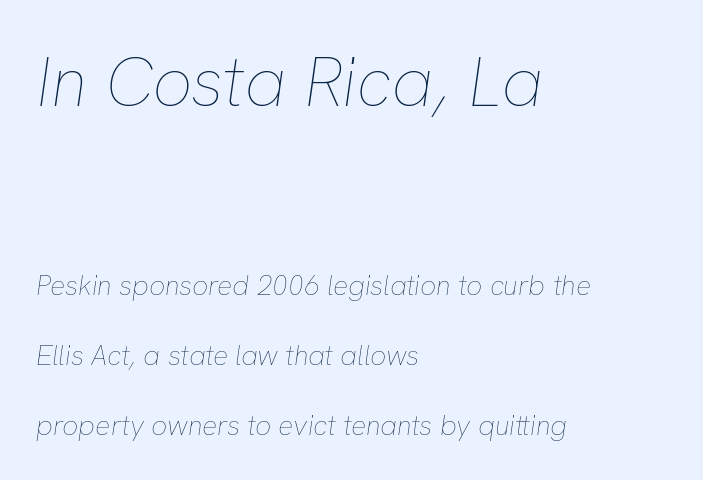
The image shows 70 px thin type, italic (leaning right); set left-aligned, loose line spacing (2.5x), normal letter spacing, not underlined; the first (top) block is 2.5x larger; low stroke contrast and a medium x-height.
